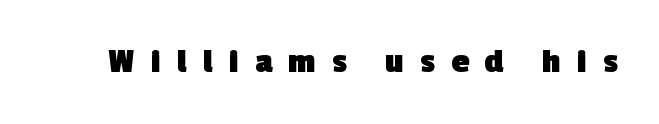
{"serif": "no", "bold": "yes", "weight": "heavy", "width": "normal", "x_height": "medium", "monospaced": "no", "underline": "no", "letter_spacing": "wide", "letter_spacing_em": 0.46, "glyph_px": 35}
